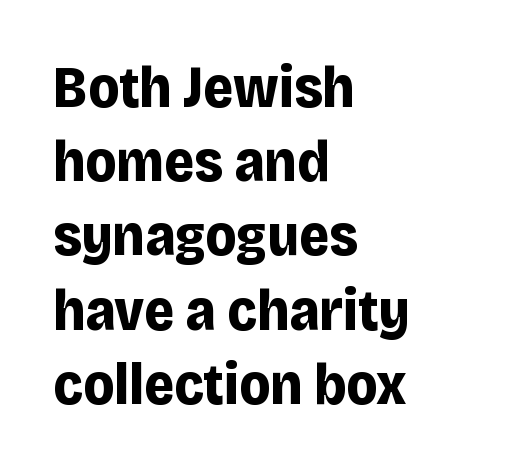
{"serif": "no", "italic": "no", "bold": "yes", "weight": "bold", "width": "normal", "stroke_contrast": "low", "x_height": "large", "monospaced": "no", "underline": "no", "align": "left", "line_spacing": "normal", "line_spacing_ratio": 1.28, "letter_spacing": "normal", "letter_spacing_em": 0.0, "glyph_px": 58}
